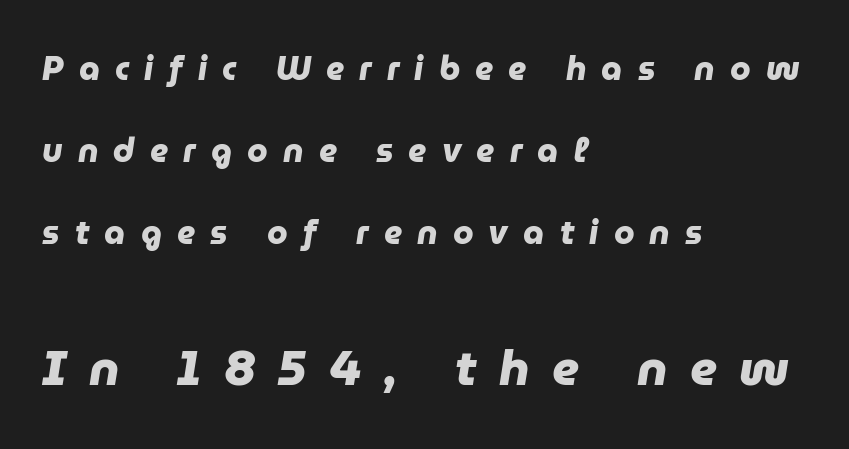
How heavy is the stroke? Heavy — this is a bold. Caption: expanded tracking, letters set apart. What kind of face is this? One without serifs — a sans. Larger block? The one below; the one above is distinctly smaller.
